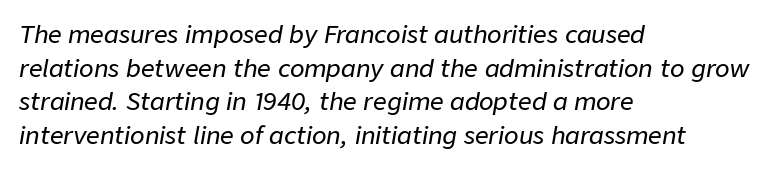
The image shows 24 px text type, italic (leaning right); set left-aligned, normal line spacing (1.4x), normal letter spacing, not underlined.
